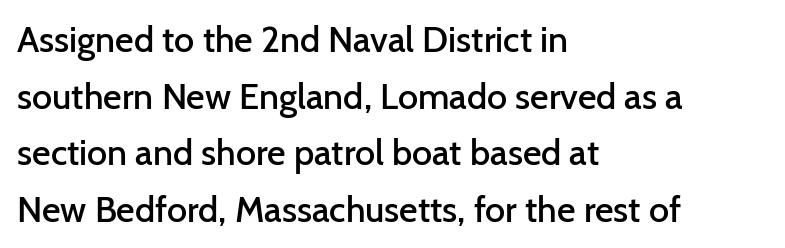
{"serif": "no", "italic": "no", "bold": "semi", "weight": "semibold", "width": "normal", "stroke_contrast": "low", "x_height": "medium", "monospaced": "no", "underline": "no", "align": "left", "line_spacing": "normal", "line_spacing_ratio": 1.57, "letter_spacing": "normal", "letter_spacing_em": 0.0, "glyph_px": 36}
